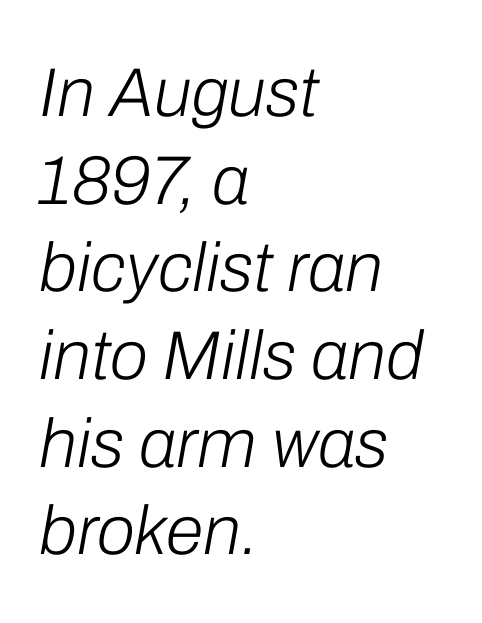
The image shows 69 px light type, italic (leaning right); set left-aligned, normal line spacing (1.27x), normal letter spacing, not underlined; low stroke contrast and a medium x-height.
